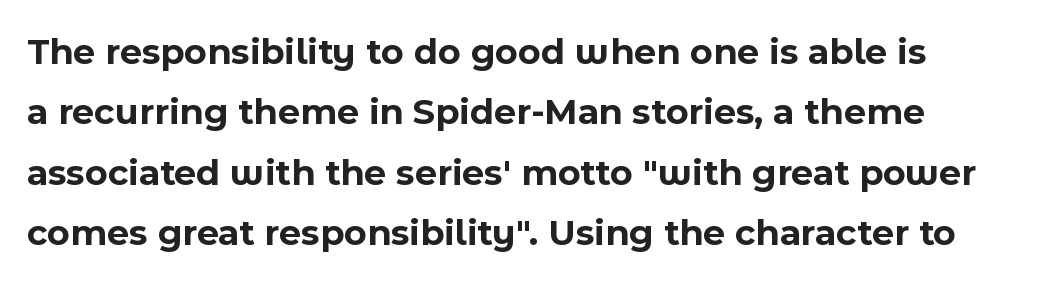
The image shows 38 px bold sans-serif type, upright; set normal line spacing (1.59x), normal letter spacing, not underlined; a medium x-height.
